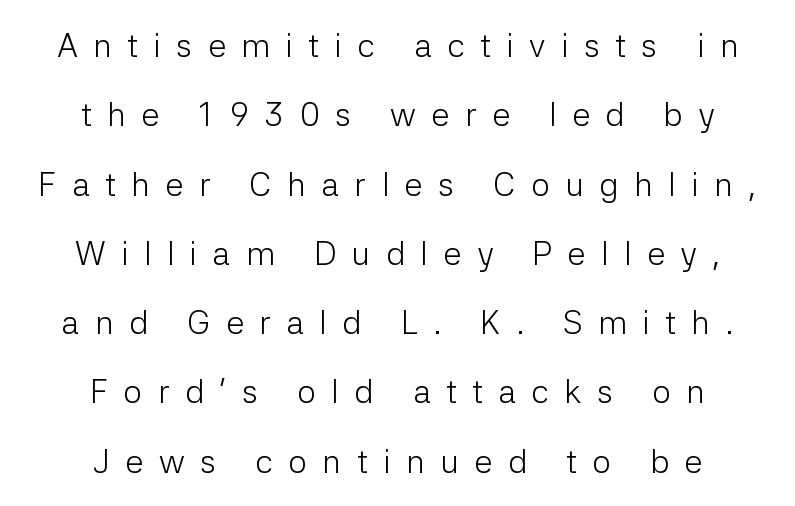
Q: Is the text bold? A: No.
Q: Is the text italic (slanted)? A: No, it is upright.
Q: Is the typeface a serif or a sans-serif typeface? A: Sans-serif.
Q: Is the text underlined? A: No.
Q: How is the paragraph aligned? A: Centered.
Q: Is the spacing between letters normal or unusually wide? A: Unusually wide.
Q: Is the spacing between lines tight, normal or loose? A: Loose.
Q: Width (condensed, normal, or wide)? A: Normal.
Q: Stroke contrast? A: Low.
Q: x-height? A: Medium.
Q: Monospaced? A: No.
